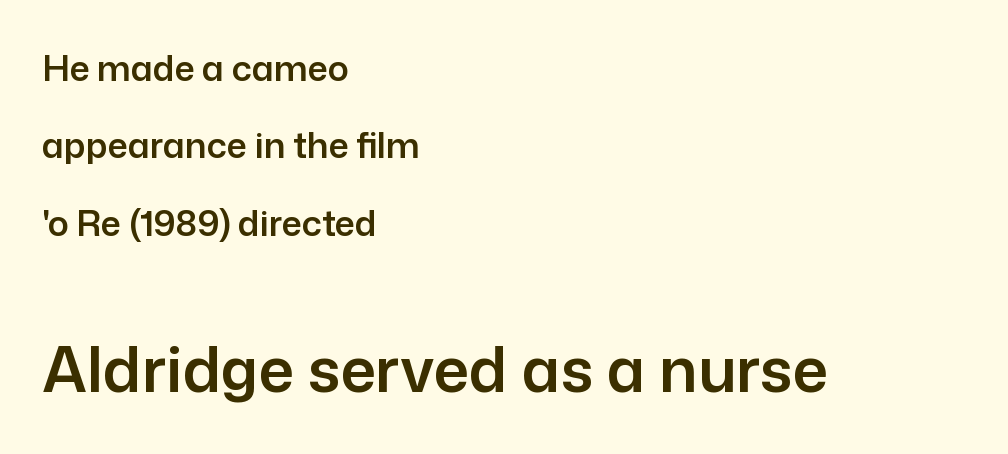
{"serif": "no", "italic": "no", "width": "normal", "stroke_contrast": "low", "x_height": "medium", "monospaced": "no", "underline": "no", "align": "left", "line_spacing": "loose", "line_spacing_ratio": 2.21, "letter_spacing": "normal", "letter_spacing_em": 0.0, "larger_block": "second", "size_ratio": 1.77, "glyph_px": 62}
